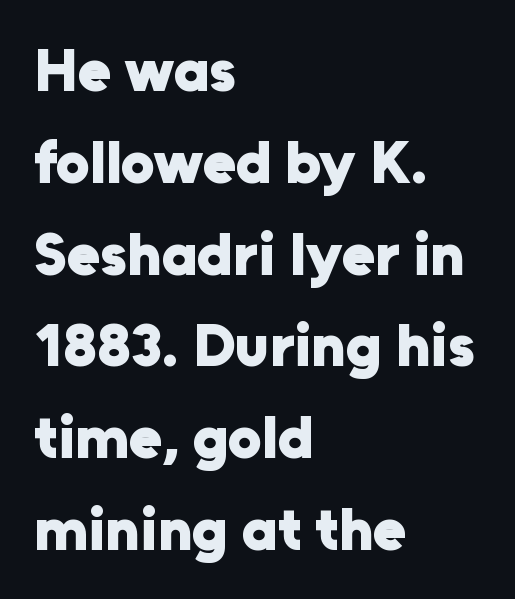
{"serif": "no", "italic": "no", "bold": "yes", "weight": "heavy", "width": "normal", "stroke_contrast": "low", "x_height": "medium", "monospaced": "no", "underline": "no", "align": "left", "line_spacing": "normal", "line_spacing_ratio": 1.53, "letter_spacing": "normal", "letter_spacing_em": 0.0, "glyph_px": 60}
